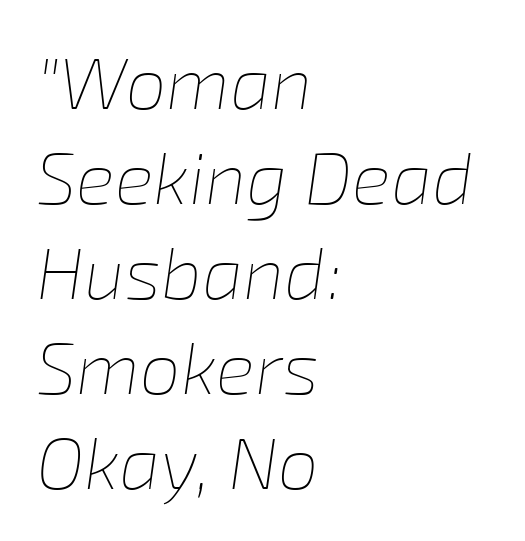
{"italic": "yes", "lean": "right", "slant_degrees": 8, "bold": "no", "weight": "thin", "width": "normal", "stroke_contrast": "low", "x_height": "medium", "monospaced": "no", "underline": "no", "align": "left", "line_spacing": "normal", "line_spacing_ratio": 1.3, "letter_spacing": "normal", "letter_spacing_em": 0.0, "glyph_px": 73}
